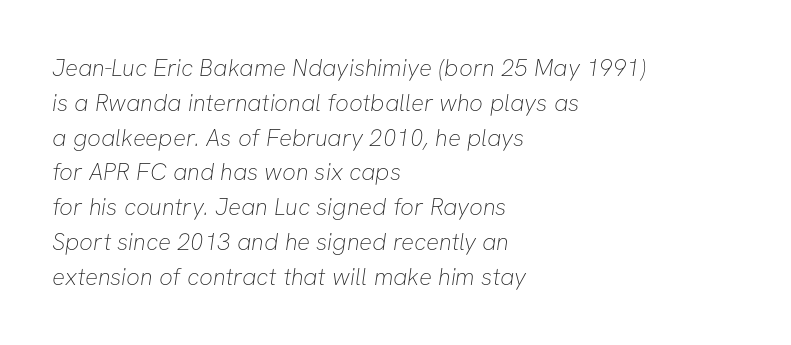
{"bold": "no", "underline": "no", "align": "left", "line_spacing": "normal", "line_spacing_ratio": 1.45, "letter_spacing": "normal", "letter_spacing_em": 0.0, "glyph_px": 24}
